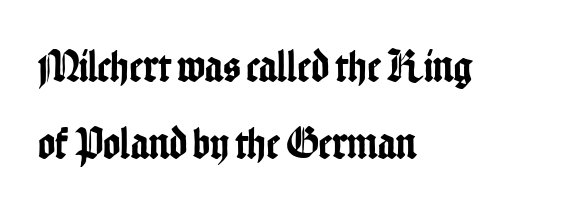
Q: Is the text italic (slanted)? A: No, it is upright.
Q: Is the typeface a serif or a sans-serif typeface? A: Sans-serif.
Q: Is the text underlined? A: No.
Q: How is the paragraph aligned? A: Left-aligned.
Q: Is the spacing between letters normal or unusually wide? A: Normal.
Q: Is the spacing between lines tight, normal or loose? A: Normal.
Q: Width (condensed, normal, or wide)? A: Condensed.
Q: Stroke contrast? A: Low.
Q: x-height? A: Medium.
Q: Monospaced? A: No.
